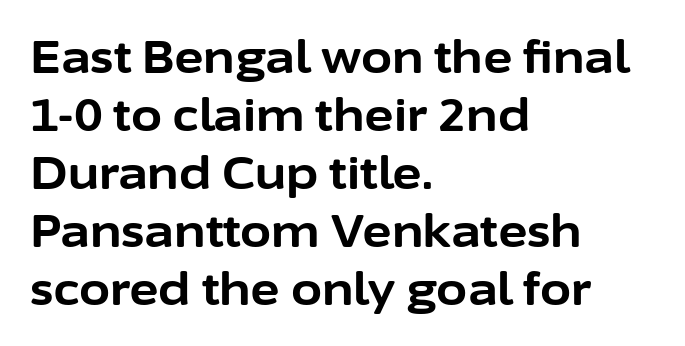
The image shows 45 px bold sans-serif type, upright; set left-aligned, normal line spacing (1.29x), normal letter spacing, not underlined; low stroke contrast and a medium x-height.
